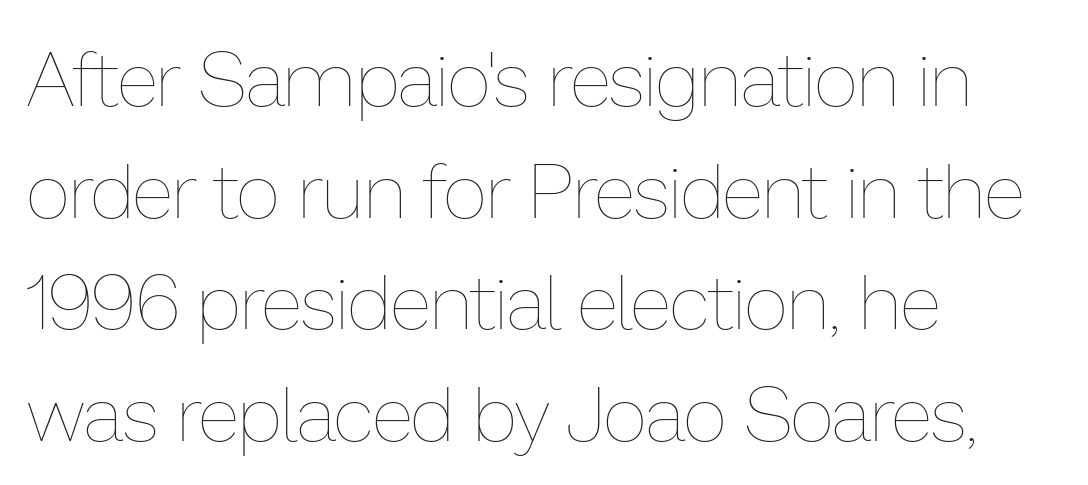
The image shows 77 px thin type, upright; set left-aligned, normal line spacing (1.45x), normal letter spacing, not underlined; low stroke contrast and a medium x-height.
